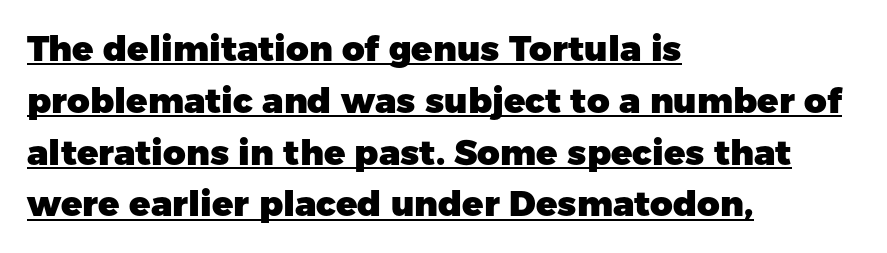
These lines are set flush left with a ragged right edge. Heavy, bold letterforms. You could not count columns in this text — the font is proportionally spaced. Underlined type. A typesetter would call this zero additional tracking.
